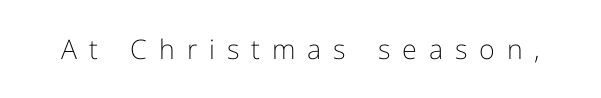
Upright lettering throughout. A quiet, ordinary-to-light weight characterises the typeface. The strip under each line holds only bare page. The face used here is rendered with a markedly widened letterfit.
